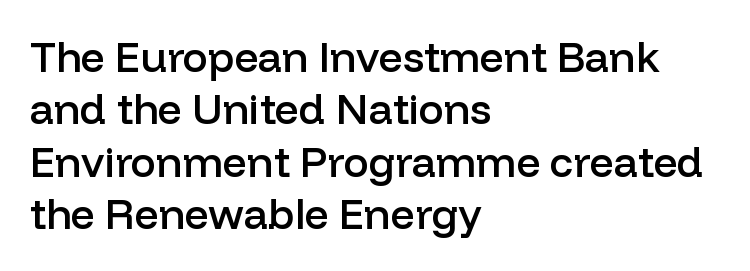
You could call the tracking neutral — neither tight nor loose. Classification — sans serif. Bold? Not quite — semibold, heavier than regular but stopping short. Descenders hang freely into open space. The lines are quadded left. The lettering holds an erect, upright posture throughout.
